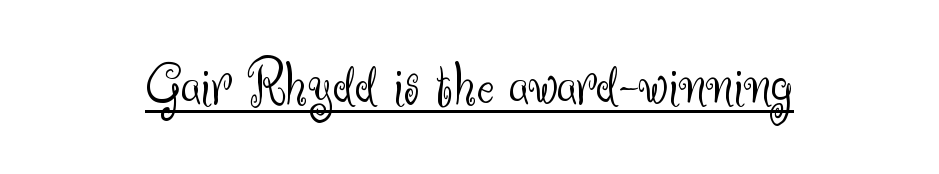
{"serif": "no", "italic": "no", "bold": "no", "weight": "light", "width": "normal", "stroke_contrast": "medium", "x_height": "small", "monospaced": "no", "underline": "yes", "letter_spacing": "normal", "letter_spacing_em": 0.0, "glyph_px": 65}
